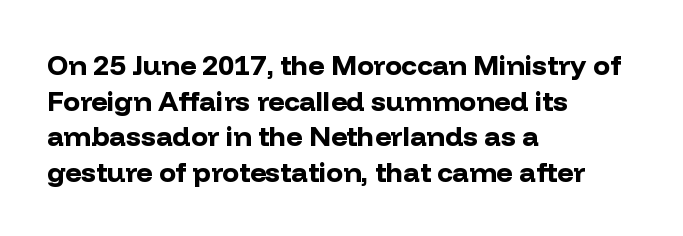
{"serif": "no", "italic": "no", "bold": "yes", "weight": "bold", "width": "normal", "stroke_contrast": "low", "x_height": "medium", "monospaced": "no", "underline": "no", "align": "left", "line_spacing": "normal", "line_spacing_ratio": 1.27, "letter_spacing": "normal", "letter_spacing_em": 0.0, "glyph_px": 28}
